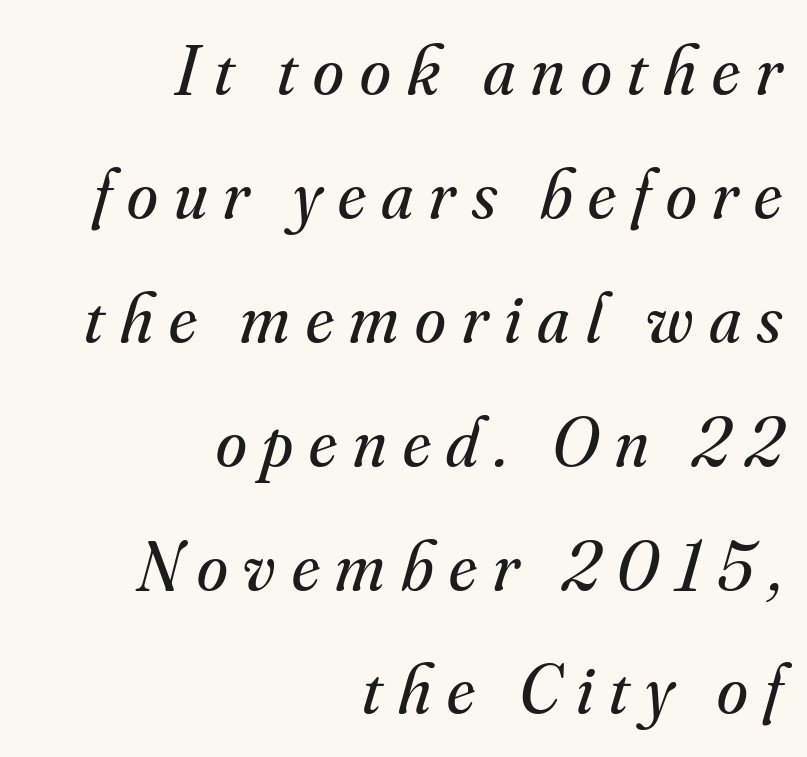
Q: Is the text bold? A: No.
Q: Is the text italic (slanted)? A: Yes, it leans right by about 16 degrees.
Q: Is the typeface a serif or a sans-serif typeface? A: Serif.
Q: Is the text underlined? A: No.
Q: How is the paragraph aligned? A: Right-aligned.
Q: Is the spacing between letters normal or unusually wide? A: Unusually wide.
Q: Width (condensed, normal, or wide)? A: Normal.
Q: Stroke contrast? A: Medium.
Q: x-height? A: Small.
Q: Monospaced? A: No.
